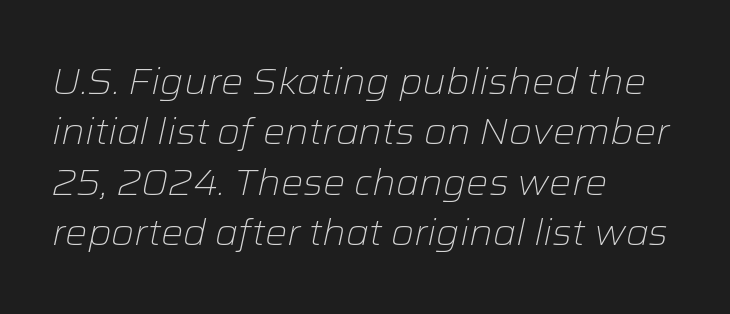
{"italic": "yes", "lean": "right", "slant_degrees": 12, "bold": "no", "weight": "light", "width": "normal", "stroke_contrast": "low", "x_height": "medium", "monospaced": "no", "underline": "no", "align": "left", "line_spacing": "normal", "line_spacing_ratio": 1.36, "letter_spacing": "normal", "letter_spacing_em": 0.0, "glyph_px": 37}
